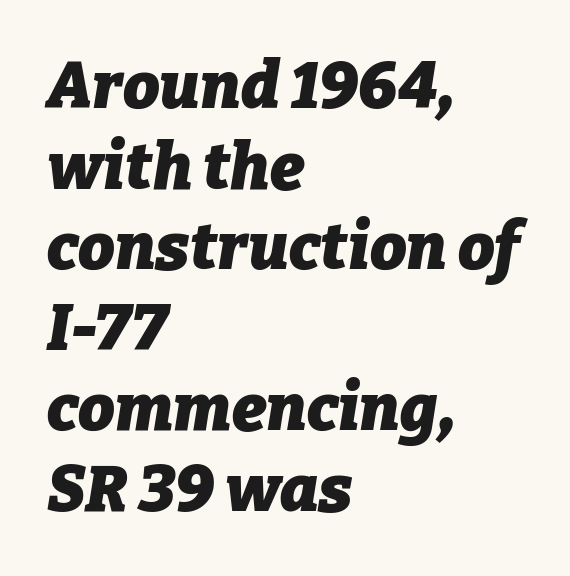
The image shows 65 px heavy type, italic (leaning right); set left-aligned, line spacing 1.24x, normal letter spacing, not underlined; low stroke contrast and a medium x-height.
